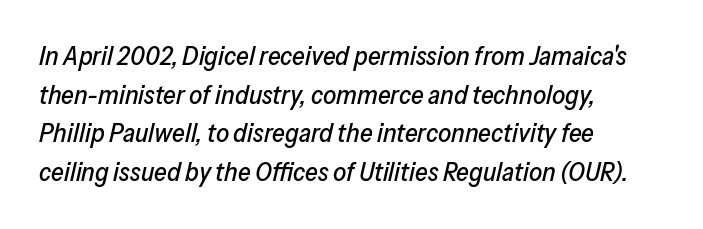
The image shows 26 px text type, italic (leaning right); set left-aligned, normal line spacing (1.49x), normal letter spacing, not underlined.
